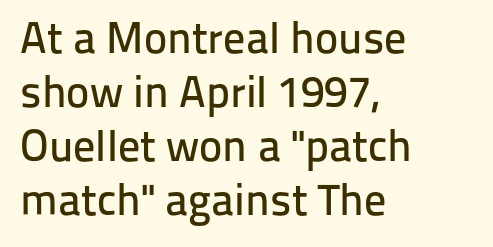
Q: Is the text italic (slanted)? A: No, it is upright.
Q: Is the typeface a serif or a sans-serif typeface? A: Sans-serif.
Q: Is the text underlined? A: No.
Q: How is the paragraph aligned? A: Left-aligned.
Q: Is the spacing between letters normal or unusually wide? A: Normal.
Q: Width (condensed, normal, or wide)? A: Normal.
Q: Stroke contrast? A: Low.
Q: x-height? A: Medium.
Q: Monospaced? A: No.
